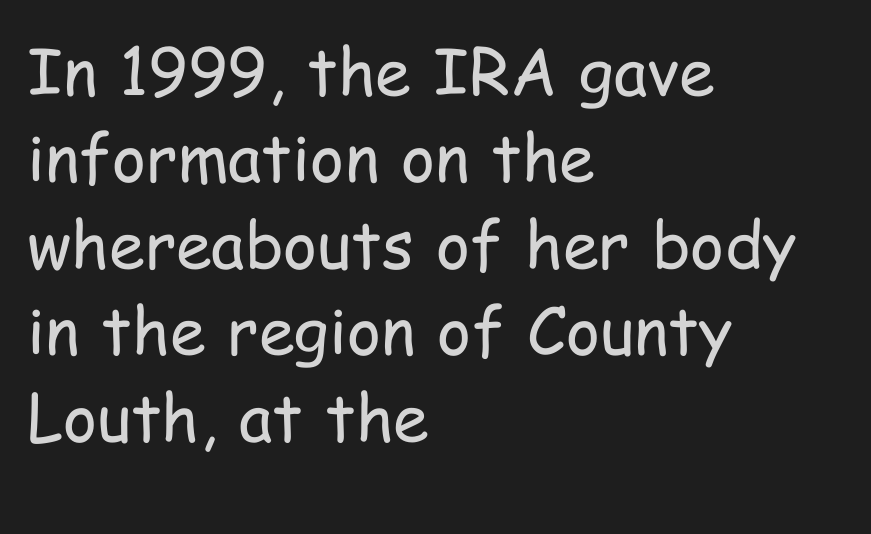
The image shows 65 px regular-weight, condensed sans-serif type, upright; set left-aligned, normal line spacing (1.33x), normal letter spacing, not underlined; low stroke contrast and a medium x-height.
